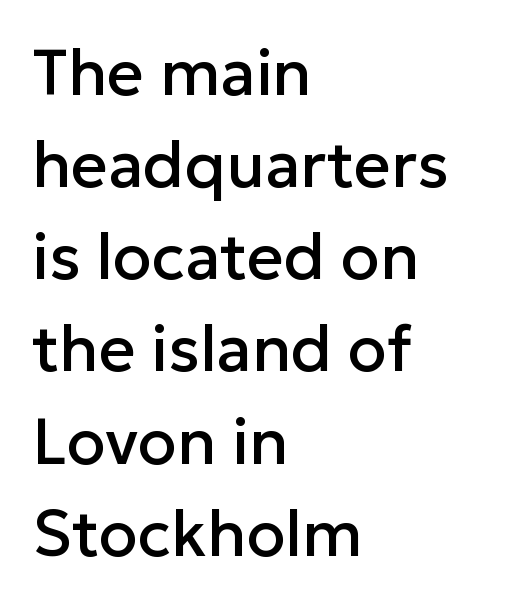
{"serif": "no", "italic": "no", "width": "normal", "stroke_contrast": "low", "x_height": "medium", "monospaced": "no", "underline": "no", "align": "left", "line_spacing": "normal", "line_spacing_ratio": 1.44, "letter_spacing": "normal", "letter_spacing_em": 0.0, "glyph_px": 64}
